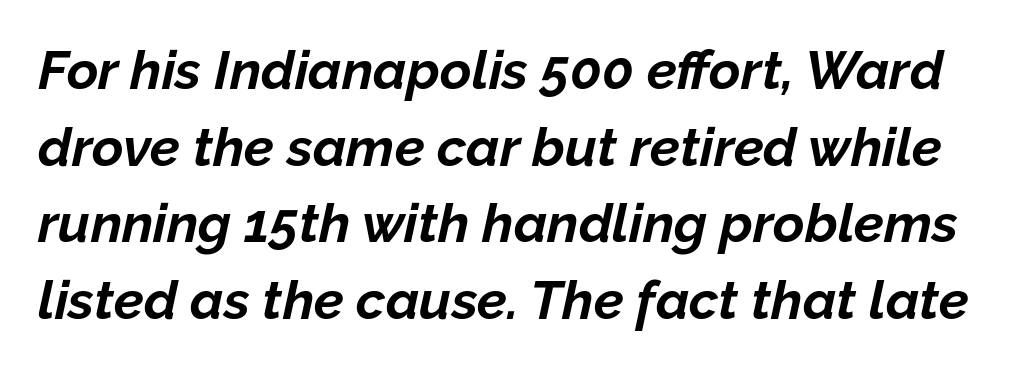
This rendering features lettering with no underline. Is this a fixed-width face? No — the glyphs have proportional, varying widths. Tall strokes in this sample are angled rather than plumb. The face used here has the dense, thick strokes of a bold. Successive baselines arrive at the customary interval. The rendering keeps characters at their native spacing.
